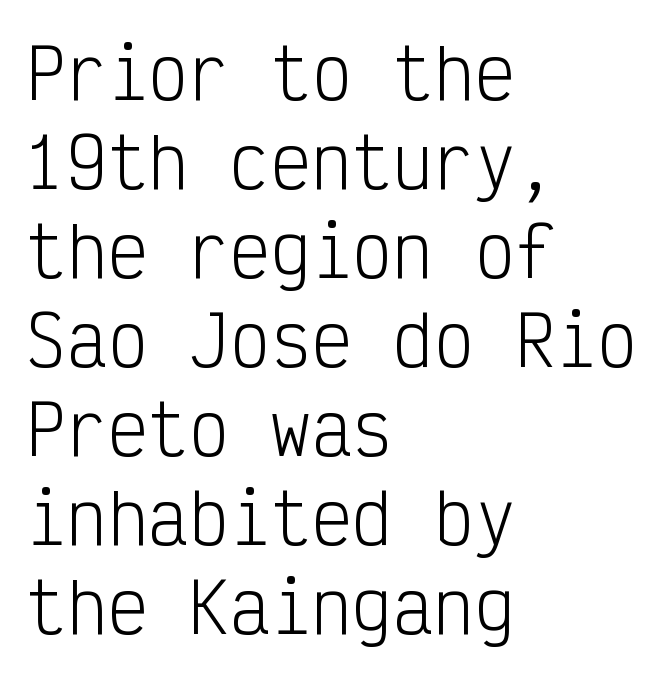
The image shows 68 px light, condensed sans-serif type, upright, monospaced; set left-aligned, normal line spacing (1.31x), normal letter spacing, not underlined; low stroke contrast and a medium x-height.
